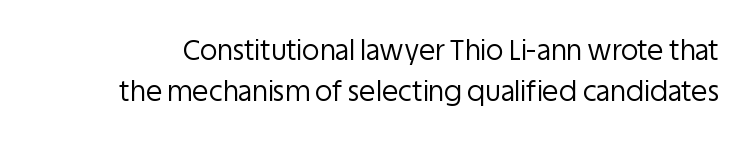
Q: Is the text bold? A: No.
Q: Is the text italic (slanted)? A: No, it is upright.
Q: Is the text underlined? A: No.
Q: Is the spacing between letters normal or unusually wide? A: Normal.
Q: Is the spacing between lines tight, normal or loose? A: Normal.
